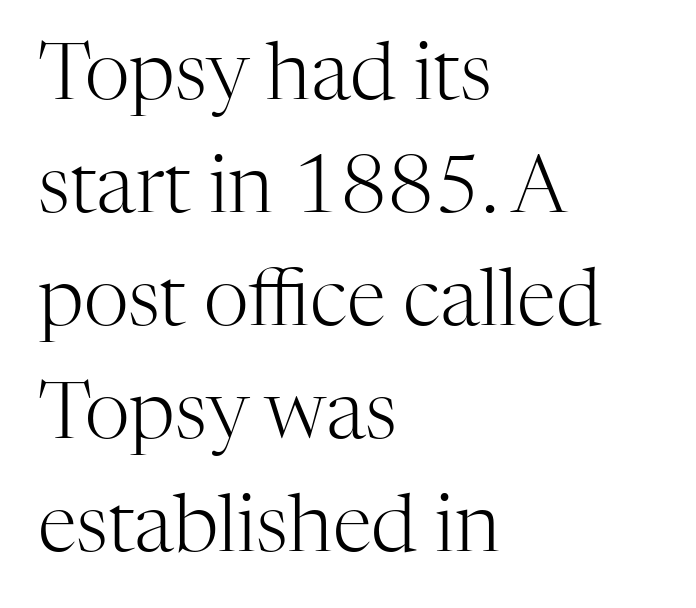
The image shows 79 px light serif type, upright; set left-aligned, normal line spacing (1.43x), normal letter spacing, not underlined; high stroke contrast and a medium x-height.
